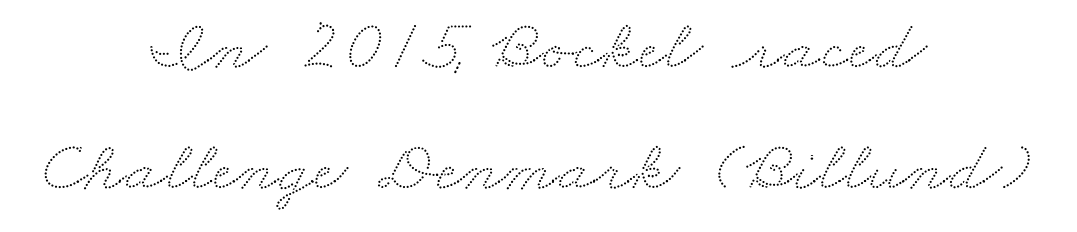
{"width": "wide", "stroke_contrast": "low", "x_height": "small", "monospaced": "no", "underline": "no", "align": "center", "line_spacing": "normal", "line_spacing_ratio": 1.66, "letter_spacing": "normal", "letter_spacing_em": 0.0, "glyph_px": 73}
